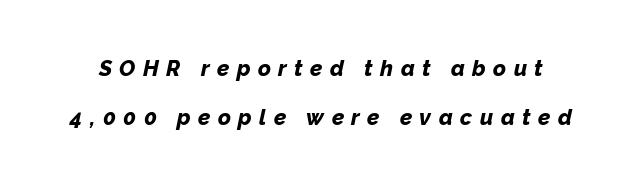
The lettering tilts uniformly, giving the passage an italic look. The glyphs have the mass of a bold cut. Letters rest on an invisible, unmarked baseline. Caption: expanded tracking, letters set apart. This block would shrink considerably if given ordinary leading; it's expanded now.
